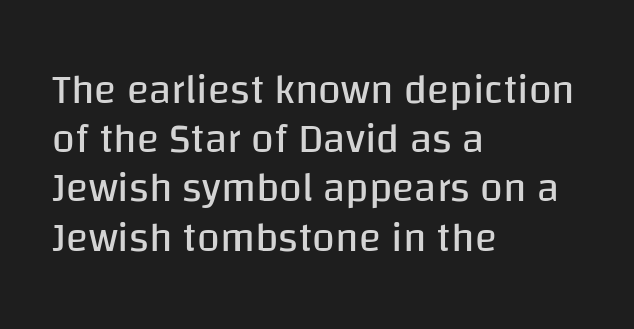
Q: Is the text bold? A: No.
Q: Is the text italic (slanted)? A: No, it is upright.
Q: Is the typeface a serif or a sans-serif typeface? A: Sans-serif.
Q: Is the text underlined? A: No.
Q: How is the paragraph aligned? A: Left-aligned.
Q: Is the spacing between letters normal or unusually wide? A: Normal.
Q: Width (condensed, normal, or wide)? A: Normal.
Q: Stroke contrast? A: Low.
Q: x-height? A: Large.
Q: Monospaced? A: No.
